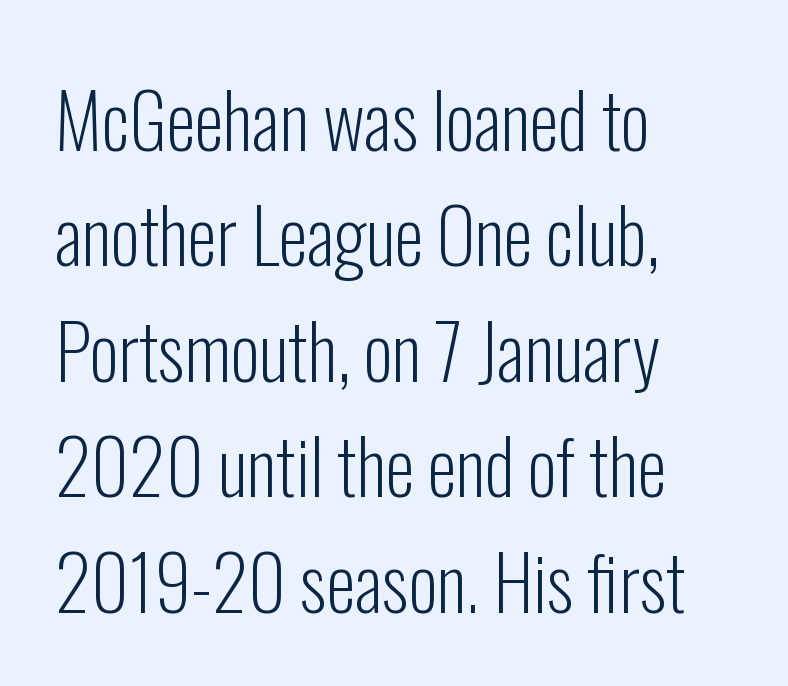
The image shows 74 px light, condensed sans-serif type, upright; set left-aligned, normal line spacing (1.56x), normal letter spacing, not underlined; low stroke contrast and a medium x-height.
